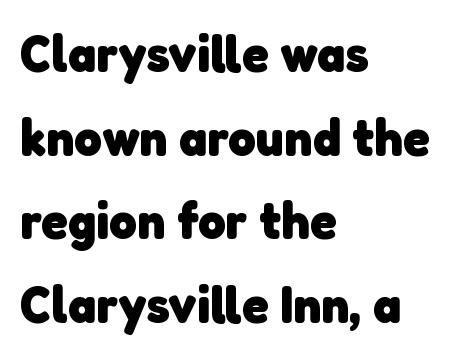
The image shows 53 px heavy sans-serif type; set left-aligned, normal line spacing (1.58x), normal letter spacing, not underlined; low stroke contrast and a medium x-height.
